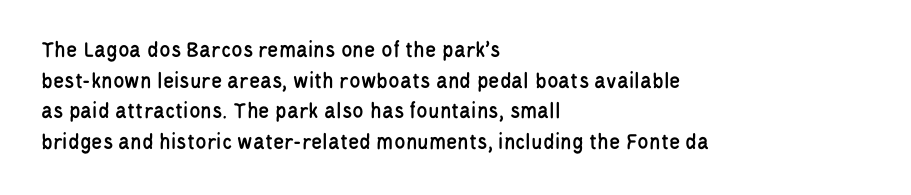
{"italic": "no", "underline": "no", "align": "left", "line_spacing": "normal", "line_spacing_ratio": 1.33, "letter_spacing": "normal", "letter_spacing_em": 0.0, "glyph_px": 23}
